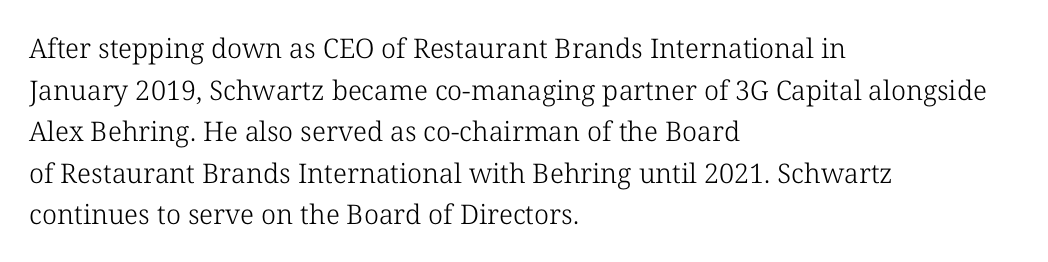
{"italic": "no", "bold": "no", "underline": "no", "align": "left", "line_spacing": "normal", "line_spacing_ratio": 1.54, "letter_spacing": "normal", "letter_spacing_em": 0.0, "glyph_px": 27}
